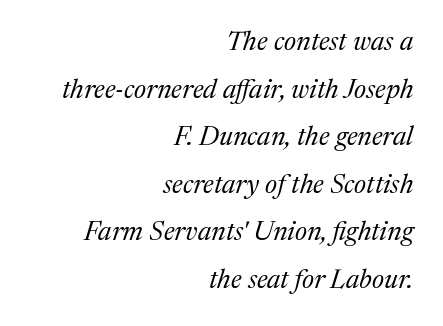
Q: Is the text bold? A: No.
Q: Is the text italic (slanted)? A: Yes, it leans right by about 17 degrees.
Q: Is the text underlined? A: No.
Q: How is the paragraph aligned? A: Right-aligned.
Q: Is the spacing between letters normal or unusually wide? A: Normal.
